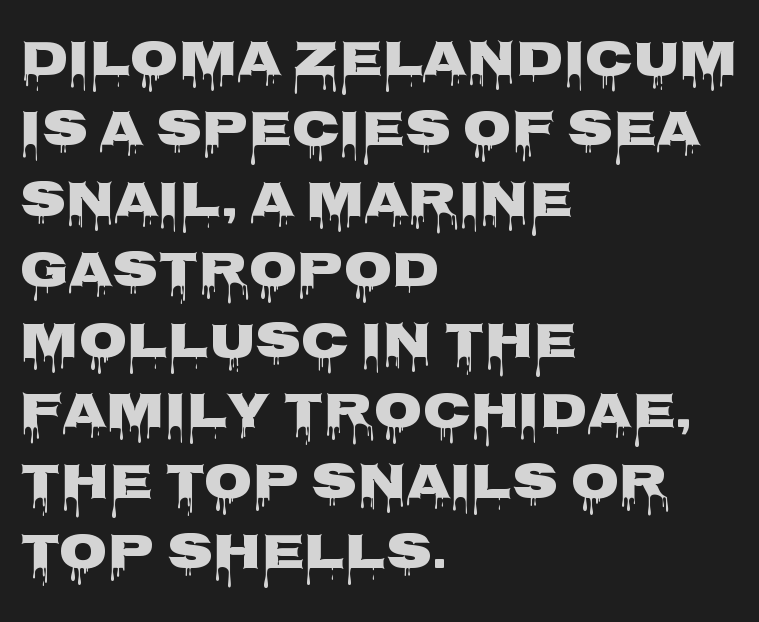
The image shows 50 px wide sans-serif type, upright; set left-aligned, normal line spacing (1.41x), normal letter spacing, not underlined; low stroke contrast and a large x-height.
